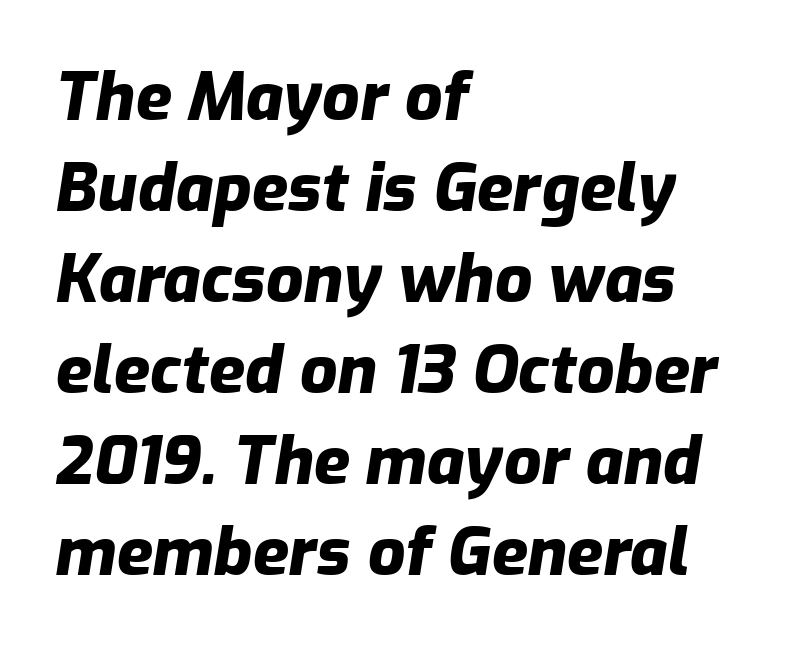
{"italic": "yes", "lean": "right", "slant_degrees": 9, "bold": "yes", "weight": "heavy", "width": "normal", "stroke_contrast": "low", "x_height": "medium", "monospaced": "no", "underline": "no", "align": "left", "line_spacing": "normal", "line_spacing_ratio": 1.38, "letter_spacing": "normal", "letter_spacing_em": 0.0, "glyph_px": 66}
